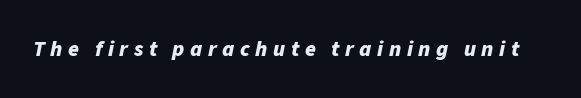
The image shows 22 px bold type, italic (leaning right); set unusually wide letter spacing (+0.25 em), not underlined.
